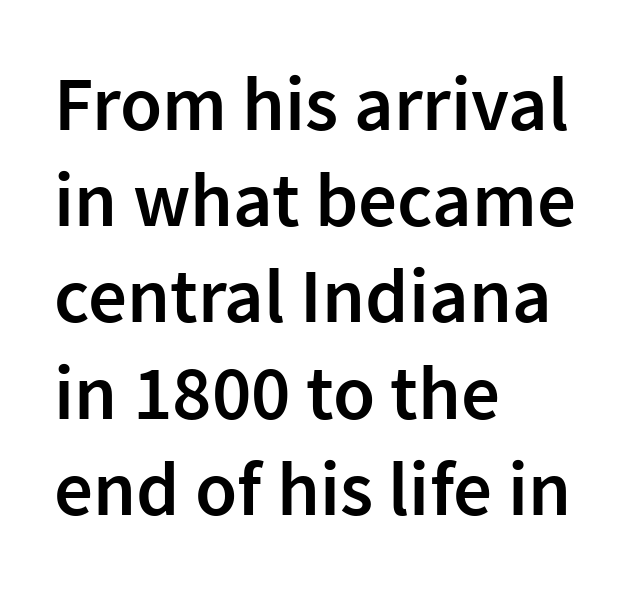
{"serif": "no", "italic": "no", "bold": "semi", "weight": "semibold", "width": "normal", "stroke_contrast": "low", "x_height": "medium", "monospaced": "no", "underline": "no", "align": "left", "line_spacing": "normal", "line_spacing_ratio": 1.25, "letter_spacing": "normal", "letter_spacing_em": 0.0, "glyph_px": 77}
